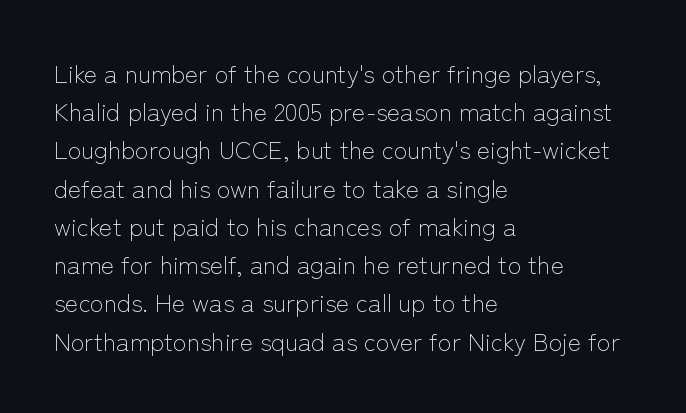
Q: Is the text bold? A: No.
Q: Is the text italic (slanted)? A: No, it is upright.
Q: Is the text underlined? A: No.
Q: How is the paragraph aligned? A: Left-aligned.
Q: Is the spacing between letters normal or unusually wide? A: Normal.
Q: Is the spacing between lines tight, normal or loose? A: Normal.
